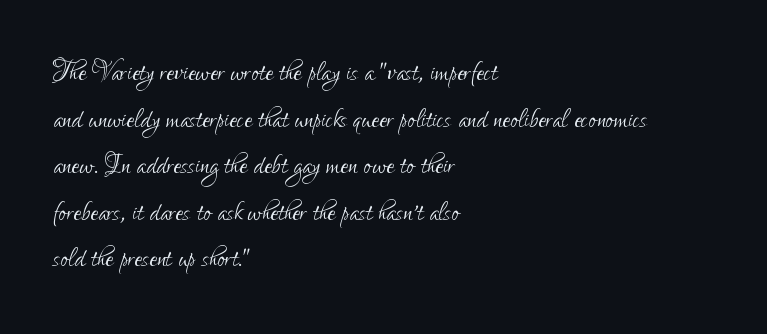
Q: Is the text bold? A: No.
Q: Is the text italic (slanted)? A: Yes.
Q: Is the typeface a serif or a sans-serif typeface? A: Sans-serif.
Q: Is the text underlined? A: No.
Q: How is the paragraph aligned? A: Left-aligned.
Q: Is the spacing between letters normal or unusually wide? A: Normal.
Q: Is the spacing between lines tight, normal or loose? A: Normal.
Q: Width (condensed, normal, or wide)? A: Condensed.
Q: Stroke contrast? A: Low.
Q: x-height? A: Small.
Q: Monospaced? A: No.
